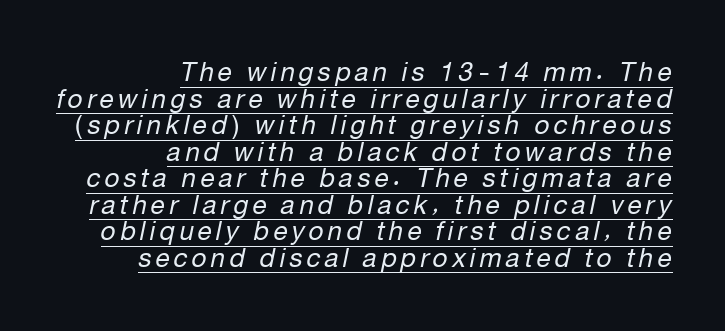
This sample uses an oblique cut, with every glyph tilted off the vertical. The lettering is marked with a stroke running underneath it. Quick note: interline space is minimal. Leftover space on each line is placed entirely before the opening word.
